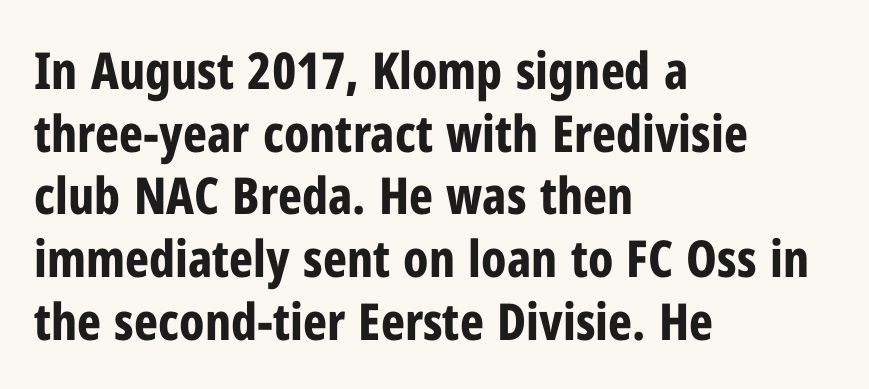
The image shows 51 px bold, condensed sans-serif type, upright; set left-aligned, line spacing 1.23x, normal letter spacing, not underlined; low stroke contrast and a medium x-height.
